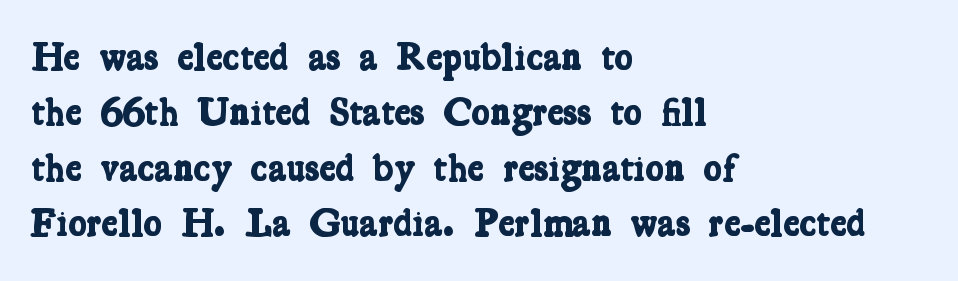
Heavy, bold letterforms. Serifs: yes, visible at the terminals of the letterforms. How are the letters spaced? Ordinarily, with no added tracking. Varying glyph widths throughout — classic text-font behaviour. The words here are not underlined.
